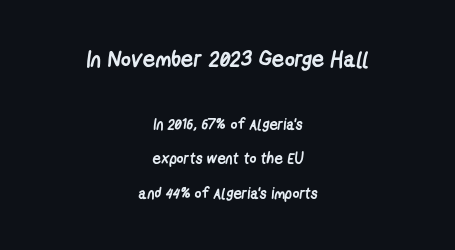
The sample has been set heavy, in full bold. Caption: multi-line text, centered on the measure. A typesetter would call this zero additional tracking. The passage shown stacks its lines with a broad gap. Honestly, there is no underline to notice here at all. The face used here appears at its bigger size in the upper chunk.
